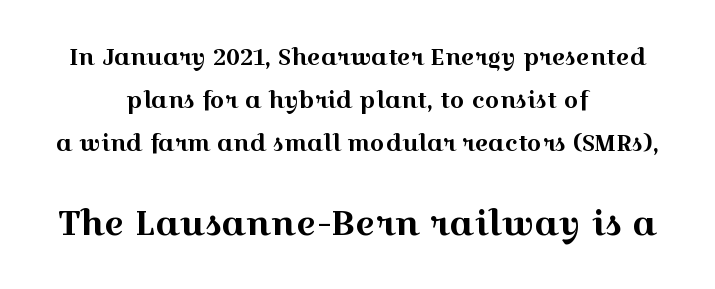
Are there feet on the stems? There are — it's a serif. These lines keep a tight, regular rhythm from letter to letter. The second block has been scaled up relative to the first. Anything drawn beneath the words? Only blank space. This is roman type, the default non-slanted kind.
